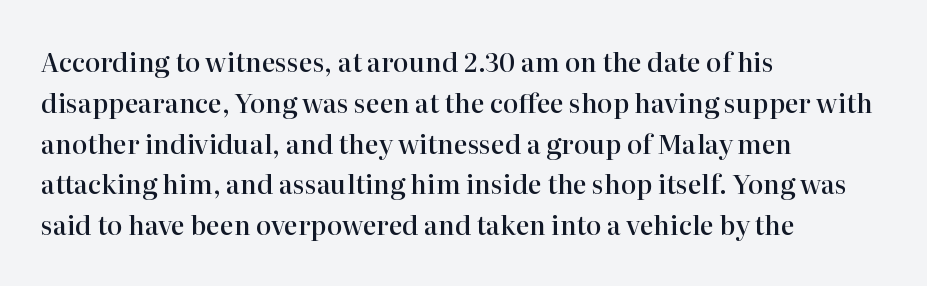
{"italic": "no", "bold": "semi", "underline": "no", "align": "left", "line_spacing": "normal", "line_spacing_ratio": 1.57, "letter_spacing": "normal", "letter_spacing_em": 0.0, "glyph_px": 26}
